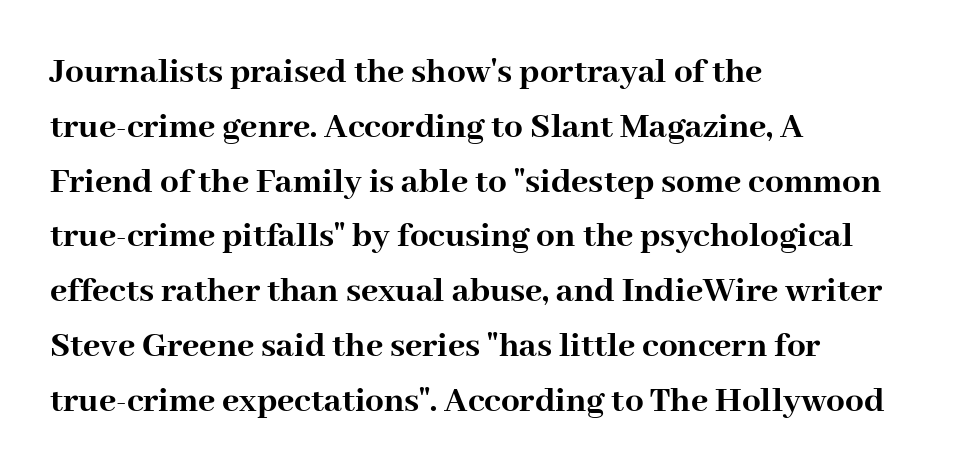
Q: Is the text bold? A: Yes.
Q: Is the text italic (slanted)? A: No, it is upright.
Q: Is the typeface a serif or a sans-serif typeface? A: Serif.
Q: Is the text underlined? A: No.
Q: How is the paragraph aligned? A: Left-aligned.
Q: Is the spacing between letters normal or unusually wide? A: Normal.
Q: Is the spacing between lines tight, normal or loose? A: Normal.
Q: Width (condensed, normal, or wide)? A: Normal.
Q: Stroke contrast? A: High.
Q: x-height? A: Medium.
Q: Monospaced? A: No.
